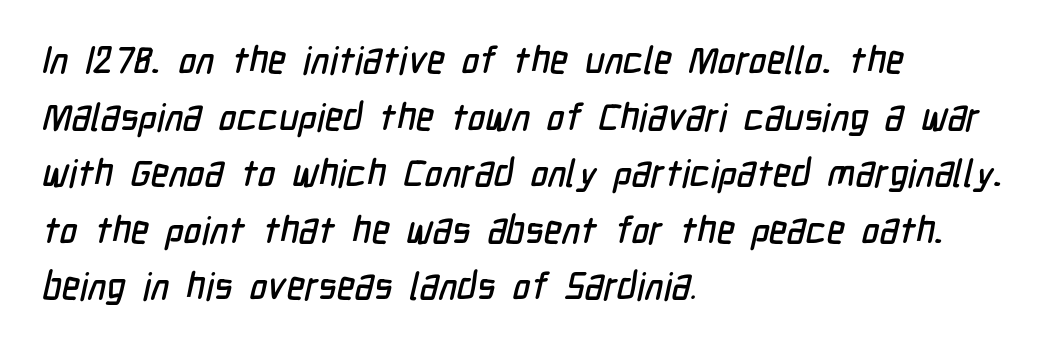
A typesetter would call this zero additional tracking. Only glyphs here, with clear space below each row. In terms of letterform style, serifs are entirely absent. Here the designer chose a conventional face with non-uniform glyph widths. The passage is arranged the way most books set body copy — flush left.
